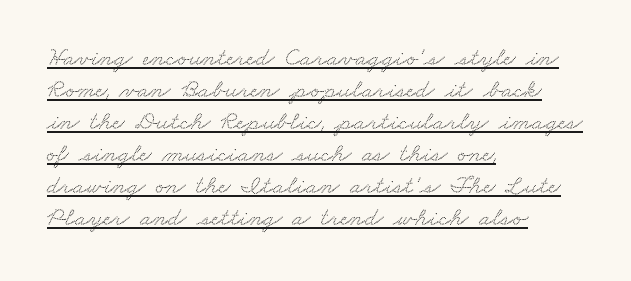
The image shows 26 px text type; set left-aligned, line spacing 1.23x, normal letter spacing, underlined.
